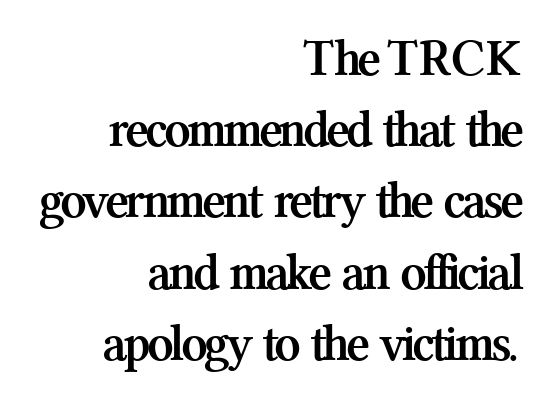
Classification — serif. The passage is arranged like a letterhead date or caption credit — flush right. How would I describe the line gaps? Plain and ordinary. The strip under each line holds only bare page. Nobody touched the tracking dial on this one. The typesetting leans heavy: a genuine bold.
